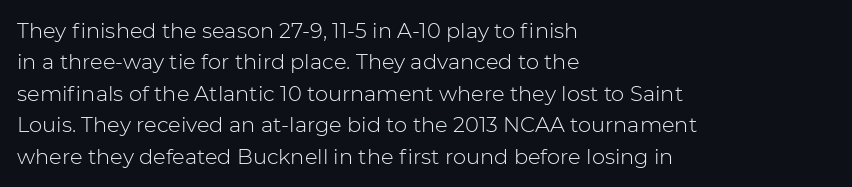
{"italic": "no", "bold": "no", "underline": "no", "align": "left", "line_spacing": "normal", "line_spacing_ratio": 1.5, "letter_spacing": "normal", "letter_spacing_em": 0.0, "glyph_px": 21}
